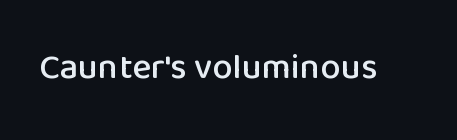
{"serif": "no", "italic": "no", "width": "normal", "stroke_contrast": "low", "x_height": "medium", "monospaced": "no", "underline": "no", "letter_spacing": "normal", "letter_spacing_em": 0.0, "glyph_px": 36}
